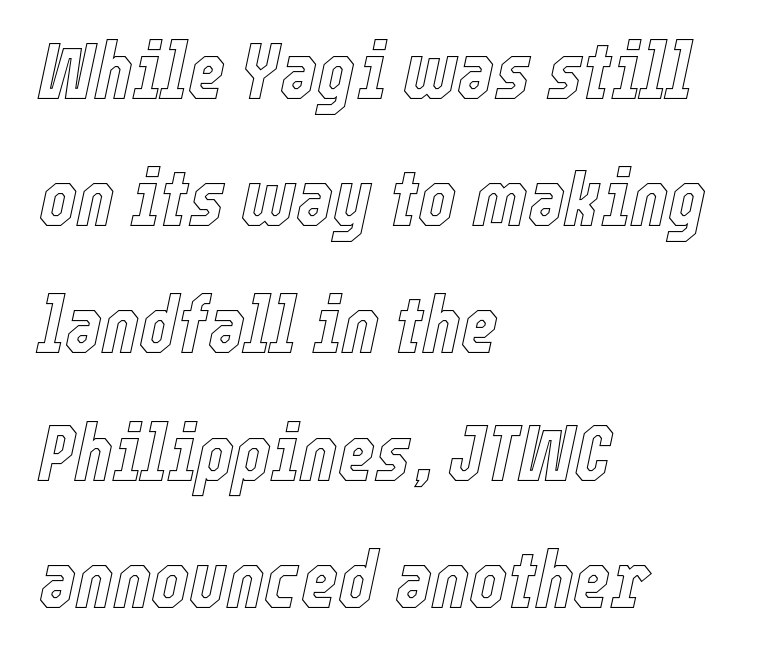
{"italic": "yes", "lean": "right", "slant_degrees": 12, "width": "condensed", "x_height": "medium", "monospaced": "no", "underline": "no", "align": "left", "line_spacing": "normal", "line_spacing_ratio": 1.59, "letter_spacing": "normal", "letter_spacing_em": 0.0, "glyph_px": 80}
